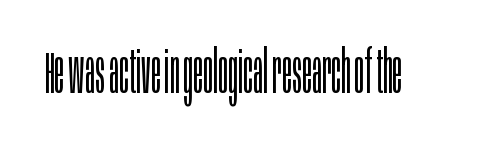
The image shows 60 px light, condensed sans-serif type, upright; set normal letter spacing, not underlined; low stroke contrast and a large x-height.
